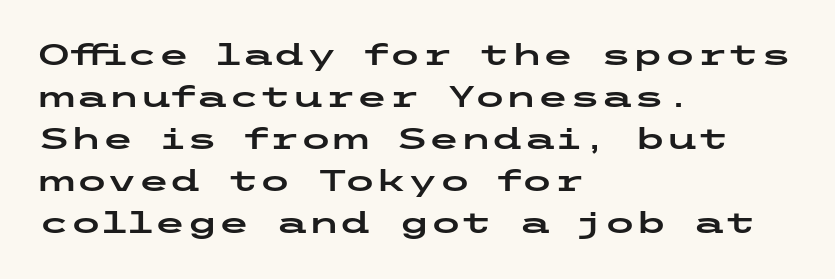
{"serif": "no", "italic": "no", "width": "wide", "stroke_contrast": "low", "x_height": "medium", "underline": "no", "align": "left", "line_spacing": "normal", "line_spacing_ratio": 1.45, "letter_spacing": "normal", "letter_spacing_em": 0.0, "glyph_px": 29}
